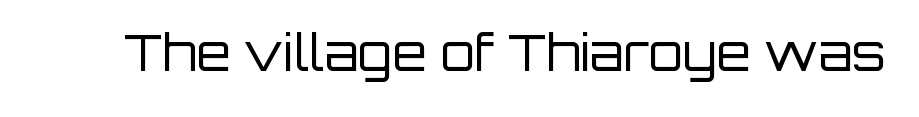
Nobody drew a line under any word here. Ordinary non-slanted type is in use. The font sits on the lighter half of the weight spectrum, regular included. You could not count columns in this text — the font is proportionally spaced. There is no visible air inserted between adjacent glyphs.
